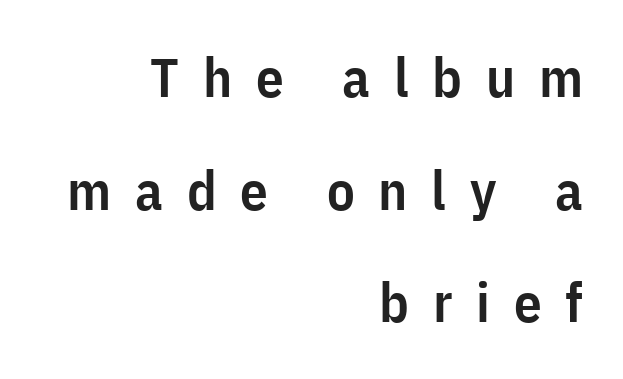
The image shows 55 px semibold, condensed sans-serif type, upright; set right-aligned, loose line spacing (2.05x), unusually wide letter spacing (+0.43 em), not underlined; low stroke contrast and a medium x-height.
